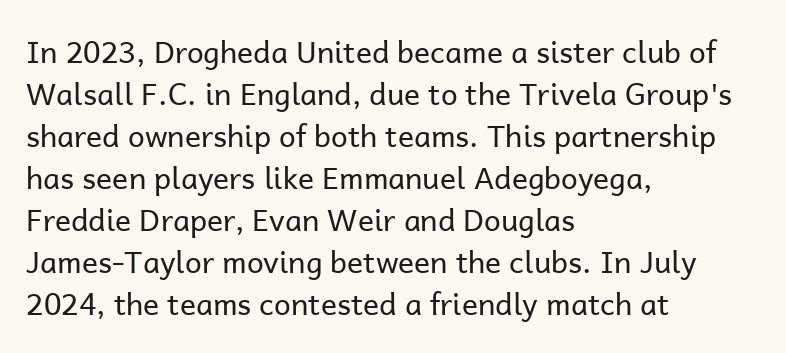
Q: Is the text bold? A: No.
Q: Is the text italic (slanted)? A: No, it is upright.
Q: Is the typeface a serif or a sans-serif typeface? A: Sans-serif.
Q: Is the text underlined? A: No.
Q: How is the paragraph aligned? A: Left-aligned.
Q: Is the spacing between letters normal or unusually wide? A: Normal.
Q: Is the spacing between lines tight, normal or loose? A: Normal.
Q: Width (condensed, normal, or wide)? A: Normal.
Q: Stroke contrast? A: Low.
Q: x-height? A: Medium.
Q: Monospaced? A: No.
